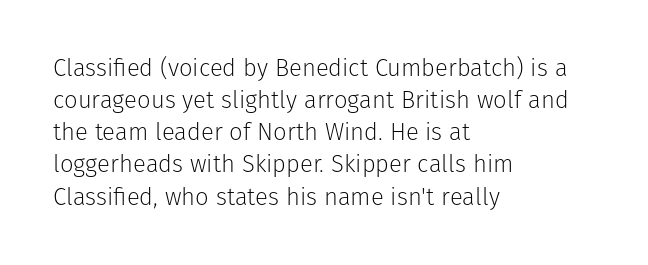
The image shows 24 px text type, upright; set left-aligned, normal line spacing (1.34x), normal letter spacing, not underlined.
